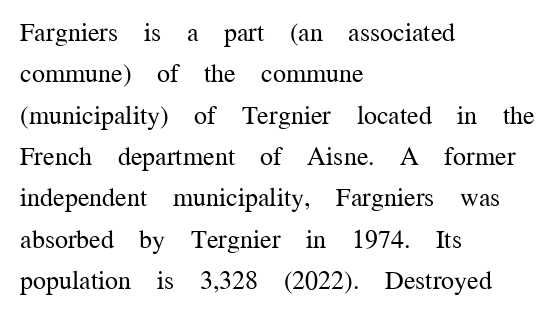
Q: Is the text bold? A: No.
Q: Is the text italic (slanted)? A: No, it is upright.
Q: Is the text underlined? A: No.
Q: How is the paragraph aligned? A: Left-aligned.
Q: Is the spacing between letters normal or unusually wide? A: Normal.
Q: Is the spacing between lines tight, normal or loose? A: Normal.
